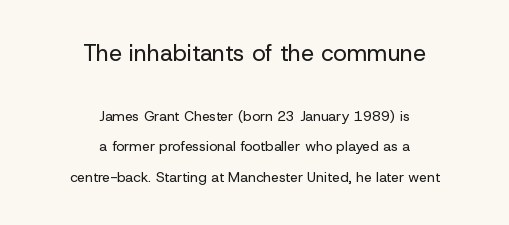
Q: Is the text bold? A: No.
Q: Is the text italic (slanted)? A: No, it is upright.
Q: Is the text underlined? A: No.
Q: How is the paragraph aligned? A: Centered.
Q: Is the spacing between letters normal or unusually wide? A: Normal.
Q: Is the spacing between lines tight, normal or loose? A: Loose.
Q: Which block of text is set in a larger size, the first (top) or the second (bottom)? A: The first (top) one.
